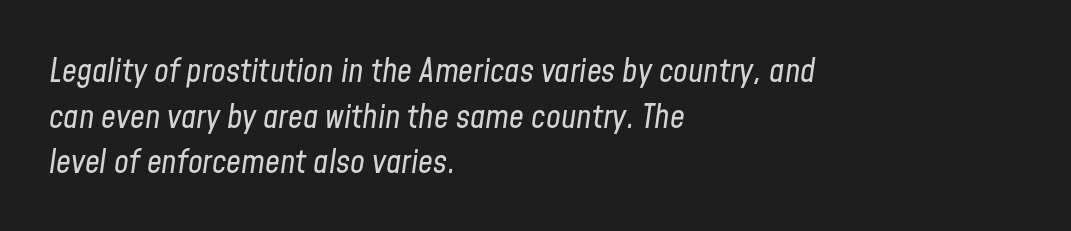
Q: Is the text bold? A: No.
Q: Is the text italic (slanted)? A: Yes, it leans right by about 8 degrees.
Q: Is the text underlined? A: No.
Q: How is the paragraph aligned? A: Left-aligned.
Q: Is the spacing between letters normal or unusually wide? A: Normal.
Q: Is the spacing between lines tight, normal or loose? A: Normal.
Q: Width (condensed, normal, or wide)? A: Condensed.
Q: Stroke contrast? A: Low.
Q: x-height? A: Medium.
Q: Monospaced? A: No.
